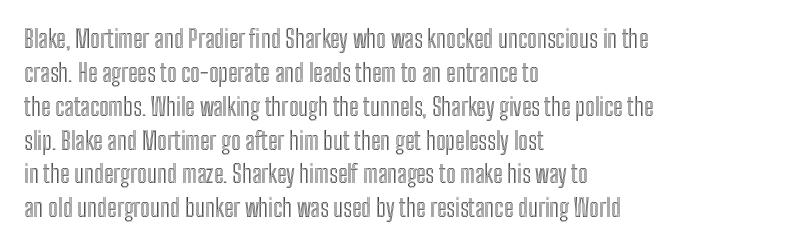
{"italic": "no", "underline": "no", "align": "left", "line_spacing": "normal", "line_spacing_ratio": 1.41, "letter_spacing": "normal", "letter_spacing_em": 0.0, "glyph_px": 24}
